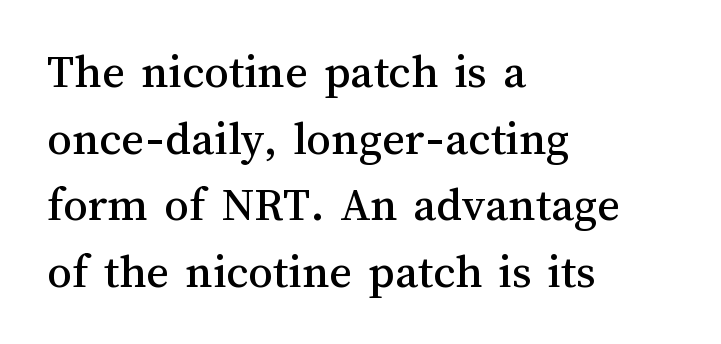
Letters rest on an invisible, unmarked baseline. Nope, not italic — everything's standing straight. You could call the tracking neutral — neither tight nor loose. One-word summary of the alignment: left.
